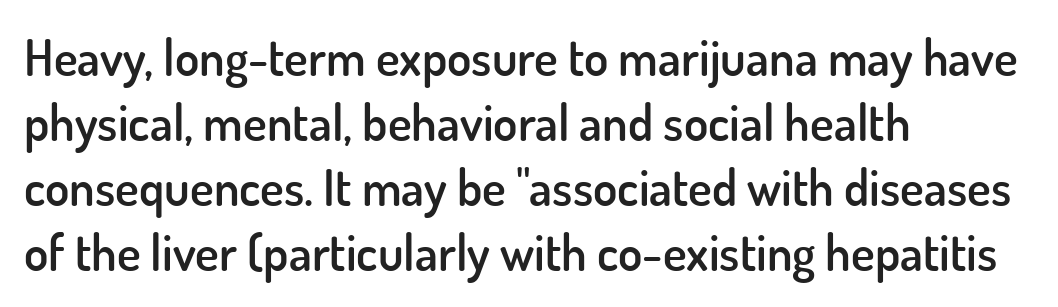
{"serif": "no", "italic": "no", "bold": "semi", "weight": "semibold", "width": "normal", "stroke_contrast": "low", "x_height": "small", "monospaced": "no", "underline": "no", "align": "left", "line_spacing": "normal", "line_spacing_ratio": 1.3, "letter_spacing": "normal", "letter_spacing_em": 0.0, "glyph_px": 50}
